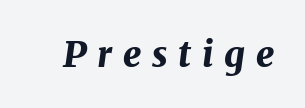
The image shows 36 px bold type, italic (leaning right); set unusually wide letter spacing (+0.3 em), not underlined; medium stroke contrast and a medium x-height.
